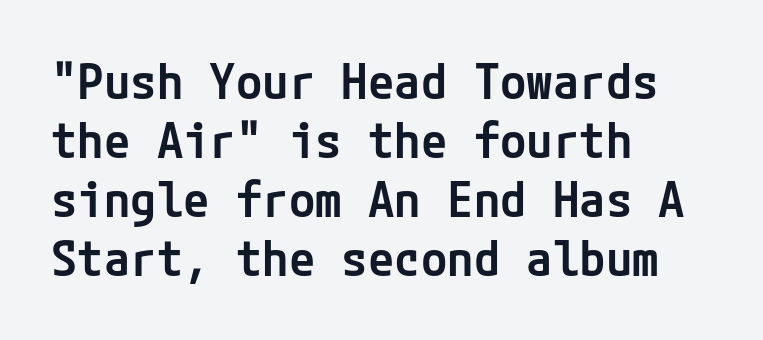
Q: Is the text bold? A: Semi-bold.
Q: Is the text italic (slanted)? A: No, it is upright.
Q: Is the typeface a serif or a sans-serif typeface? A: Sans-serif.
Q: Is the text underlined? A: No.
Q: How is the paragraph aligned? A: Left-aligned.
Q: Is the spacing between letters normal or unusually wide? A: Normal.
Q: Width (condensed, normal, or wide)? A: Normal.
Q: Stroke contrast? A: Low.
Q: x-height? A: Medium.
